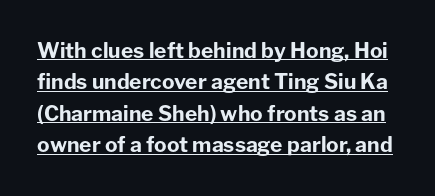
Underline: present. Observe the ordinary spacing: letters are neighbours, not strangers. If you drew a line through each stem, it would be perfectly vertical. You'd pick this weight for a headline — it's a proper bold. The line-height multiplier appears to be the usual default.
